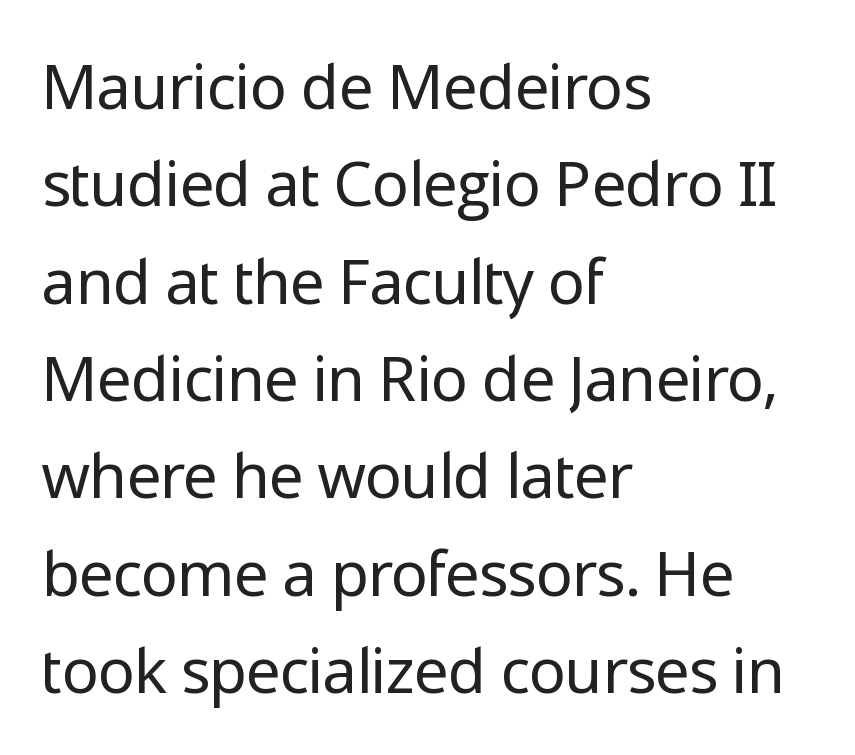
The image shows 62 px regular-weight sans-serif type, upright; set left-aligned, normal line spacing (1.57x), normal letter spacing, not underlined; low stroke contrast and a medium x-height.
